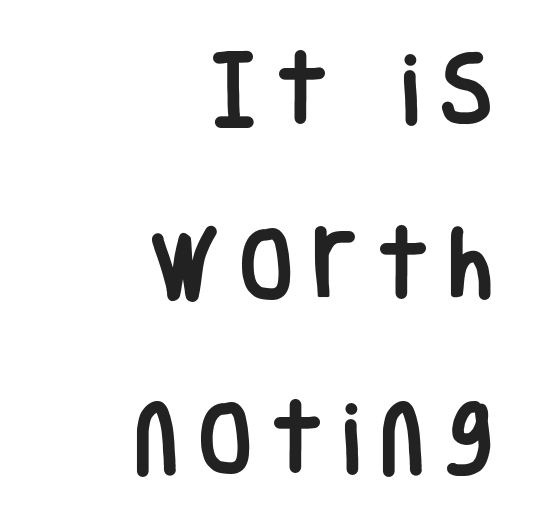
{"serif": "no", "italic": "no", "width": "condensed", "stroke_contrast": "low", "x_height": "large", "monospaced": "no", "underline": "no", "align": "right", "line_spacing": "loose", "line_spacing_ratio": 2.21, "letter_spacing": "wide", "letter_spacing_em": 0.24, "glyph_px": 79}
